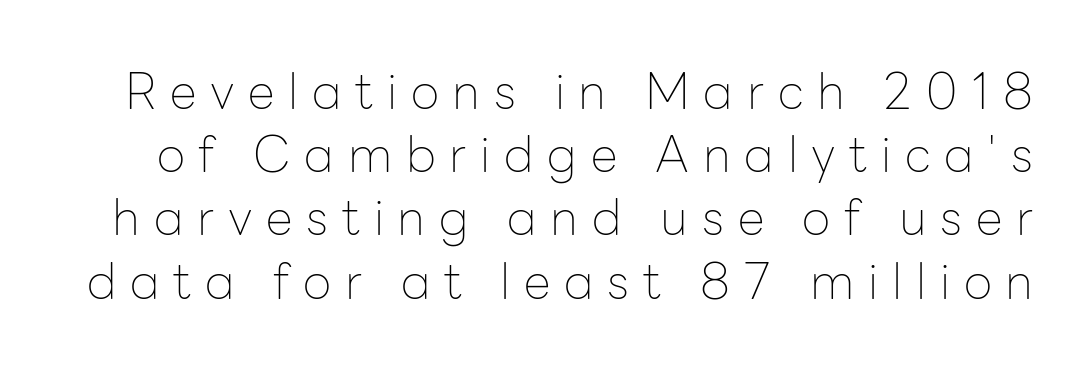
{"serif": "no", "italic": "no", "bold": "no", "weight": "thin", "width": "normal", "stroke_contrast": "low", "x_height": "medium", "monospaced": "no", "underline": "no", "line_spacing": "normal", "line_spacing_ratio": 1.29, "letter_spacing": "wide", "letter_spacing_em": 0.28, "glyph_px": 49}
